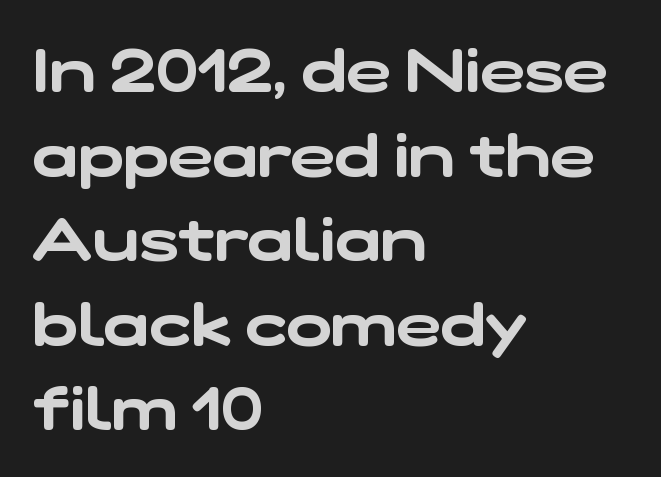
Q: Is the typeface a serif or a sans-serif typeface? A: Sans-serif.
Q: Is the text underlined? A: No.
Q: How is the paragraph aligned? A: Left-aligned.
Q: Is the spacing between letters normal or unusually wide? A: Normal.
Q: Is the spacing between lines tight, normal or loose? A: Normal.
Q: Width (condensed, normal, or wide)? A: Wide.
Q: Stroke contrast? A: Low.
Q: x-height? A: Medium.
Q: Monospaced? A: No.
